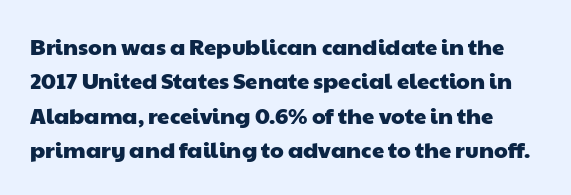
Quick note: interline space is typical. Check the space under the baseline: it is left empty. The tracking reads as untouched default to a designer's eye.
